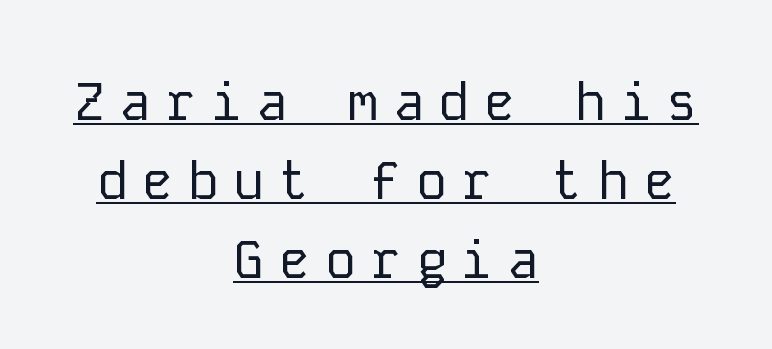
{"serif": "no", "italic": "no", "bold": "no", "weight": "regular", "width": "normal", "stroke_contrast": "low", "x_height": "medium", "monospaced": "yes", "underline": "yes", "align": "center", "line_spacing": "normal", "line_spacing_ratio": 1.49, "letter_spacing": "wide", "letter_spacing_em": 0.26, "glyph_px": 53}
